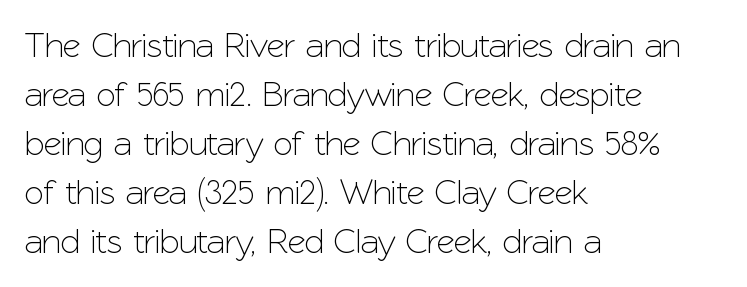
Q: Is the text italic (slanted)? A: No, it is upright.
Q: Is the typeface a serif or a sans-serif typeface? A: Sans-serif.
Q: Is the text underlined? A: No.
Q: How is the paragraph aligned? A: Left-aligned.
Q: Is the spacing between letters normal or unusually wide? A: Normal.
Q: Is the spacing between lines tight, normal or loose? A: Normal.
Q: Width (condensed, normal, or wide)? A: Normal.
Q: Stroke contrast? A: Low.
Q: x-height? A: Medium.
Q: Monospaced? A: No.
